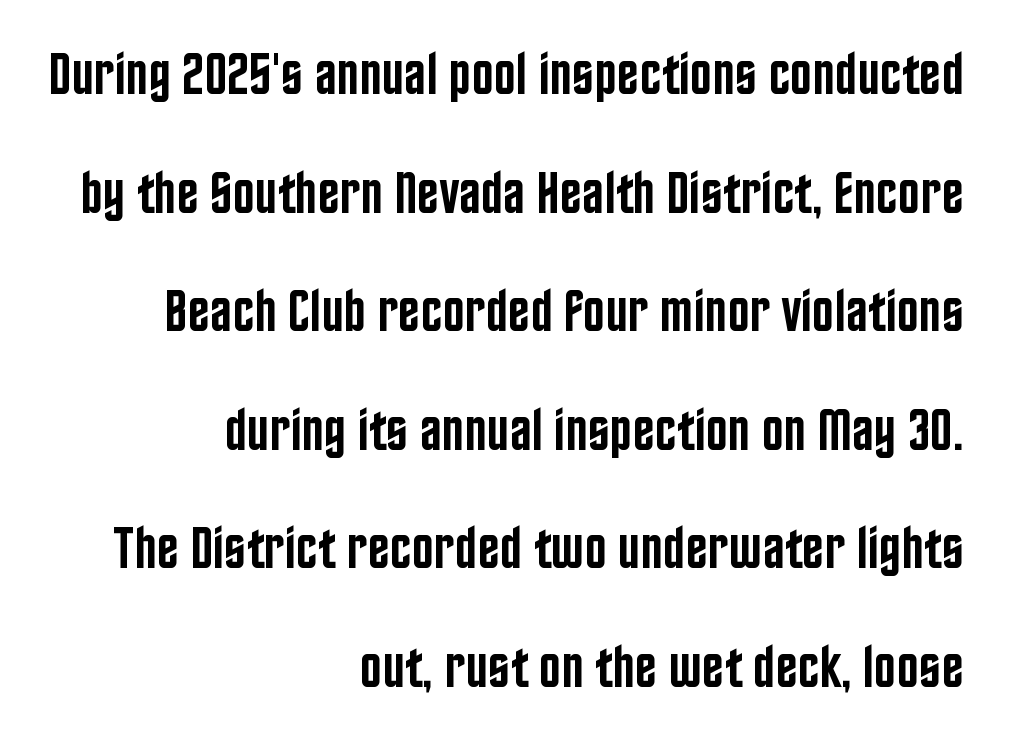
Does the weight exceed regular? Yes, but only to semibold. This is roman type, the default non-slanted kind. A student would call this right alignment; a typographer would say flush right, rag left. Check the space under the baseline: it is left empty. Nothing sits at the stroke ends, so this counts as sans-serif.
